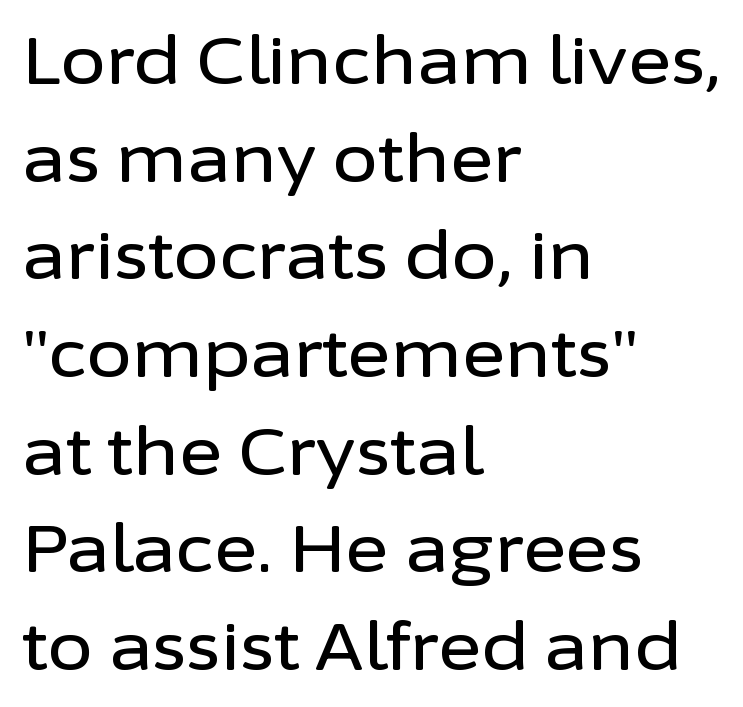
This is the regular roman posture of the typeface. Regarding serifs, this sample does without them. Honestly, there is no underline to notice here at all. Glyph-to-glyph distance matches everyday printed text. A typesetter would call this leading conventional body-copy spacing. If you drew a ruler down the left edge, every line would touch it.
